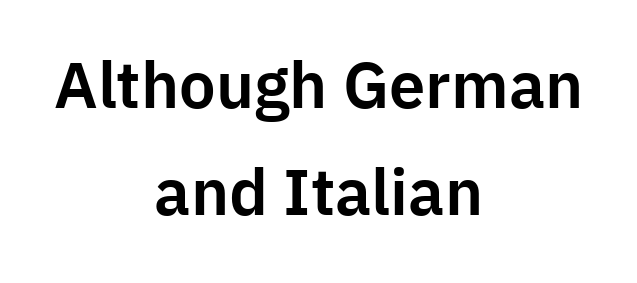
{"serif": "no", "italic": "no", "width": "normal", "stroke_contrast": "low", "x_height": "medium", "monospaced": "no", "underline": "no", "align": "center", "line_spacing": "normal", "line_spacing_ratio": 1.64, "letter_spacing": "normal", "letter_spacing_em": 0.0, "glyph_px": 65}
